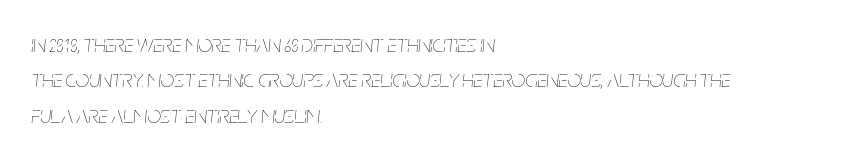
Q: Is the text bold? A: No.
Q: Is the text italic (slanted)? A: Yes, it leans right by about 5 degrees.
Q: Is the text underlined? A: No.
Q: How is the paragraph aligned? A: Left-aligned.
Q: Is the spacing between letters normal or unusually wide? A: Normal.
Q: Is the spacing between lines tight, normal or loose? A: Normal.
